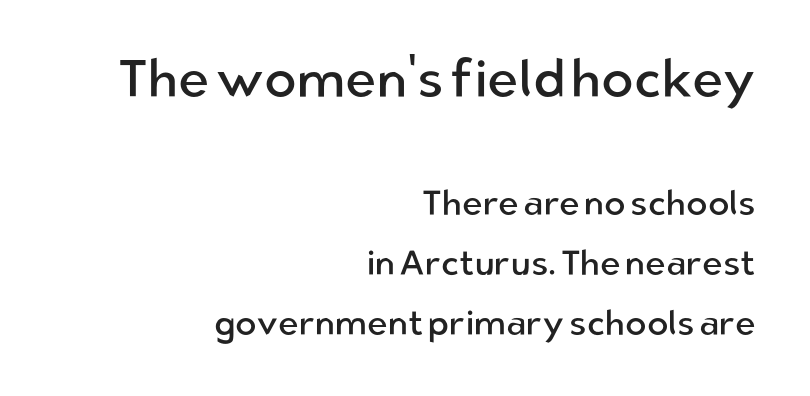
Q: Is the text bold? A: No.
Q: Is the text italic (slanted)? A: No, it is upright.
Q: Is the typeface a serif or a sans-serif typeface? A: Sans-serif.
Q: Is the text underlined? A: No.
Q: How is the paragraph aligned? A: Right-aligned.
Q: Is the spacing between letters normal or unusually wide? A: Normal.
Q: Which block of text is set in a larger size, the first (top) or the second (bottom)? A: The first (top) one.
Q: Width (condensed, normal, or wide)? A: Normal.
Q: Stroke contrast? A: Low.
Q: x-height? A: Medium.
Q: Monospaced? A: No.
